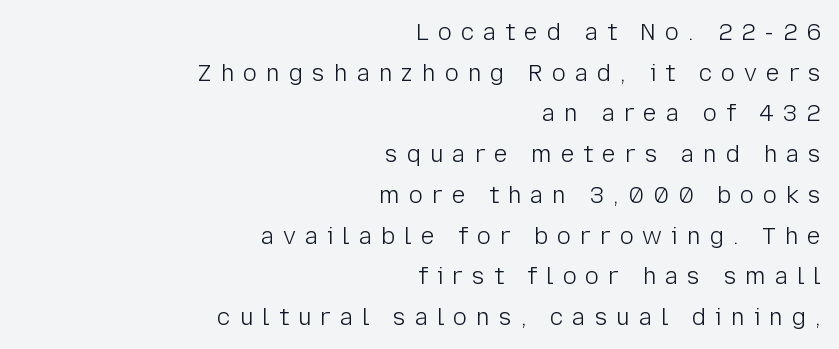
Q: Is the text bold? A: No.
Q: Is the text italic (slanted)? A: No, it is upright.
Q: Is the text underlined? A: No.
Q: How is the paragraph aligned? A: Right-aligned.
Q: Is the spacing between letters normal or unusually wide? A: Unusually wide.
